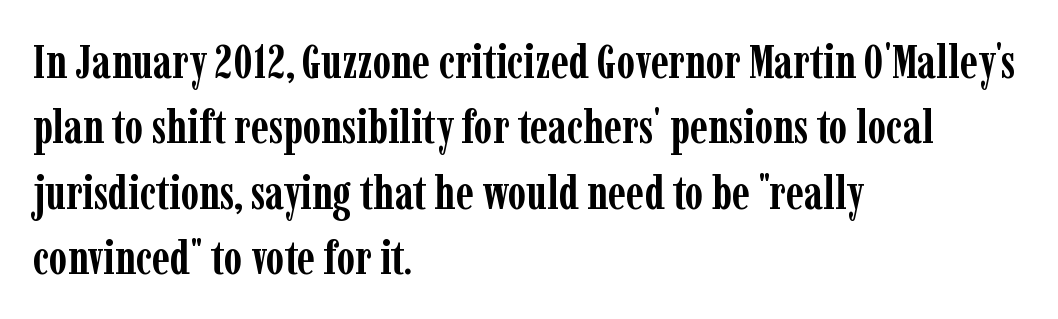
The image shows 47 px semibold, condensed serif type, upright; set left-aligned, normal line spacing (1.39x), normal letter spacing, not underlined; low stroke contrast and a medium x-height.
